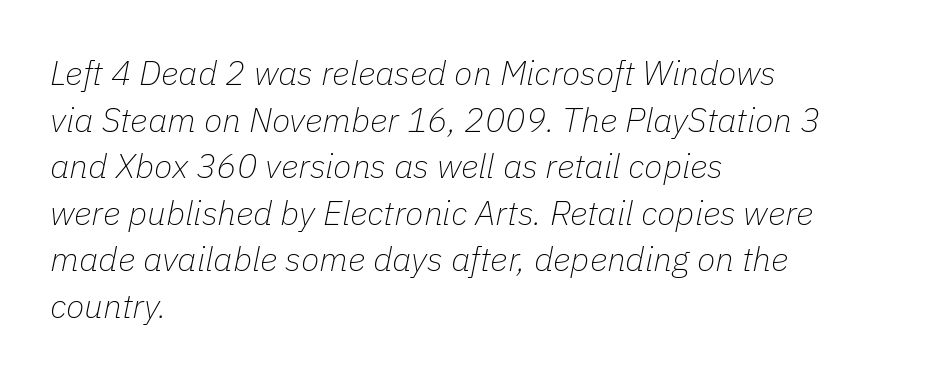
The image shows 34 px thin type, italic (leaning right); set left-aligned, normal line spacing (1.37x), normal letter spacing, not underlined; low stroke contrast and a medium x-height.
